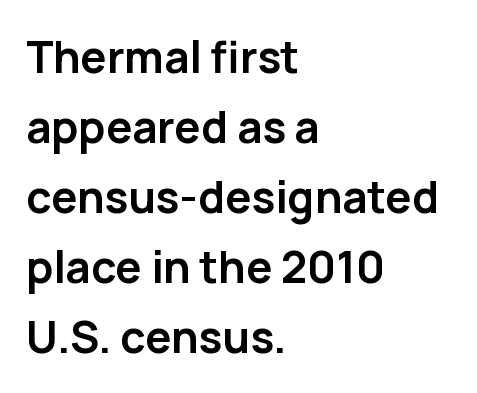
Q: Is the text bold? A: Yes.
Q: Is the text italic (slanted)? A: No, it is upright.
Q: Is the typeface a serif or a sans-serif typeface? A: Sans-serif.
Q: Is the text underlined? A: No.
Q: How is the paragraph aligned? A: Left-aligned.
Q: Is the spacing between letters normal or unusually wide? A: Normal.
Q: Is the spacing between lines tight, normal or loose? A: Normal.
Q: Width (condensed, normal, or wide)? A: Normal.
Q: Stroke contrast? A: Low.
Q: x-height? A: Medium.
Q: Monospaced? A: No.
